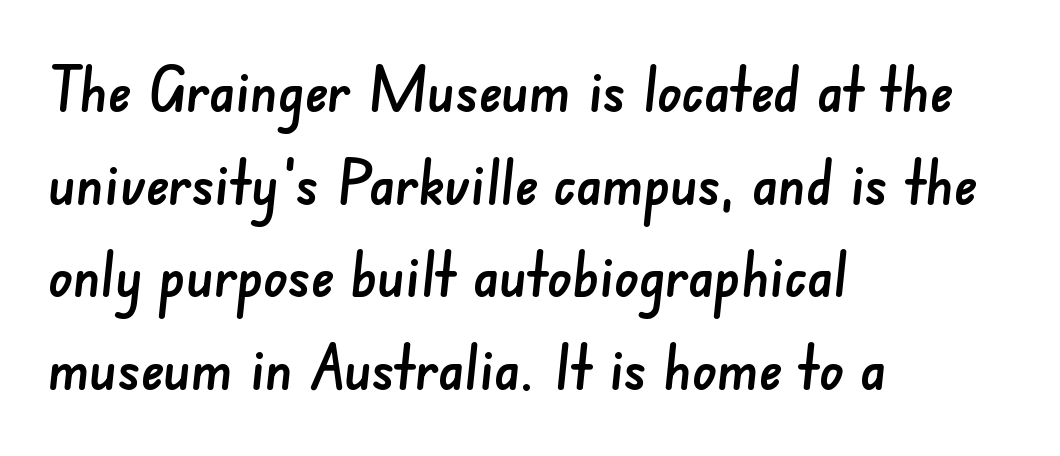
Q: Is the typeface a serif or a sans-serif typeface? A: Sans-serif.
Q: Is the text underlined? A: No.
Q: How is the paragraph aligned? A: Left-aligned.
Q: Is the spacing between letters normal or unusually wide? A: Normal.
Q: Is the spacing between lines tight, normal or loose? A: Normal.
Q: Width (condensed, normal, or wide)? A: Normal.
Q: Stroke contrast? A: Low.
Q: x-height? A: Small.
Q: Monospaced? A: No.
